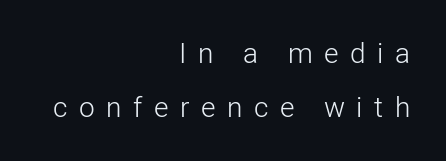
The image shows 28 px light sans-serif type, upright; set right-aligned, loose line spacing (1.93x), unusually wide letter spacing (+0.41 em), not underlined; low stroke contrast and a medium x-height.
